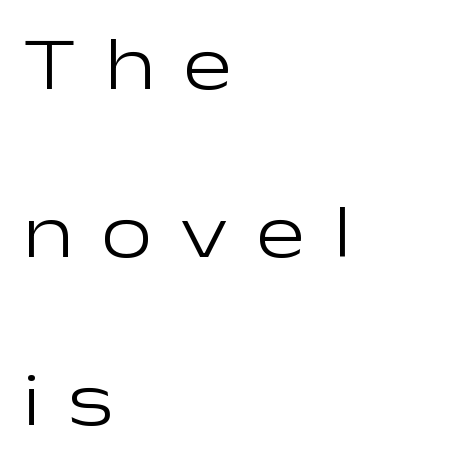
The passage shown is not underscored anywhere. This rendering uses left alignment, leaving the right contour irregular. Weight class: somewhere from thin through regular. Quick note: not italic, upright. The rendering uses a large line-height, opening up the rows.
